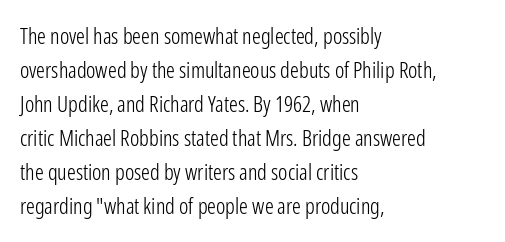
The image shows 22 px text type, upright; set left-aligned, normal line spacing (1.55x), normal letter spacing, not underlined.
